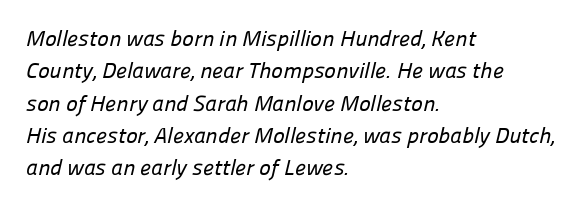
Q: Is the text underlined? A: No.
Q: How is the paragraph aligned? A: Left-aligned.
Q: Is the spacing between letters normal or unusually wide? A: Normal.
Q: Is the spacing between lines tight, normal or loose? A: Normal.
